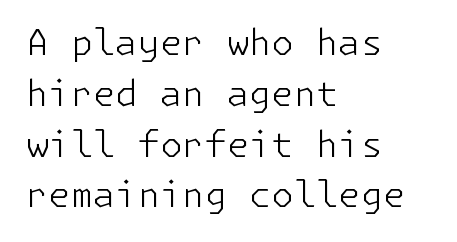
The image shows 36 px light sans-serif type, upright; set left-aligned, normal line spacing (1.41x), normal letter spacing, not underlined; low stroke contrast and a medium x-height.
